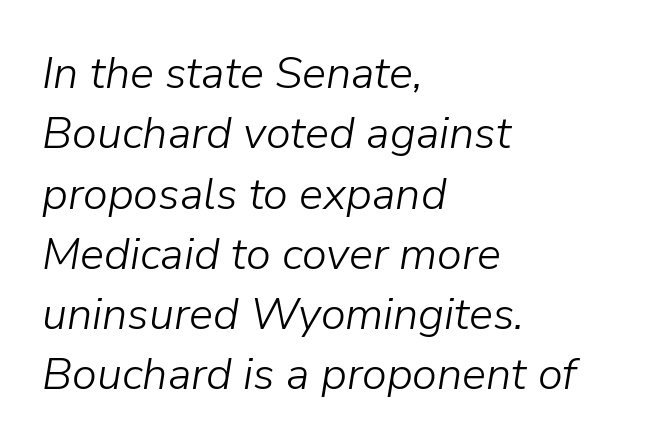
Q: Is the text bold? A: No.
Q: Is the text italic (slanted)? A: Yes, it leans right by about 9 degrees.
Q: Is the text underlined? A: No.
Q: How is the paragraph aligned? A: Left-aligned.
Q: Is the spacing between letters normal or unusually wide? A: Normal.
Q: Is the spacing between lines tight, normal or loose? A: Normal.
Q: Width (condensed, normal, or wide)? A: Normal.
Q: Stroke contrast? A: Low.
Q: x-height? A: Medium.
Q: Monospaced? A: No.
